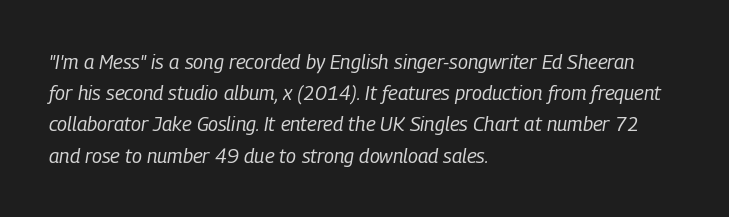
The letterforms sit shoulder to shoulder at normal distance. Does the copy run flush right? No — it runs flush left. If you measured baseline to baseline, you'd find a middling distance. Underlining? Definitely not there. A typesetter would mark this as italic.
